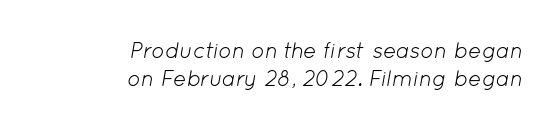
Does the lettering tilt? It does — this is italic. Casual observation: everything's shoved over to the right. Stem width sits at or under what a default text font uses. Nobody drew a line under any word here.
